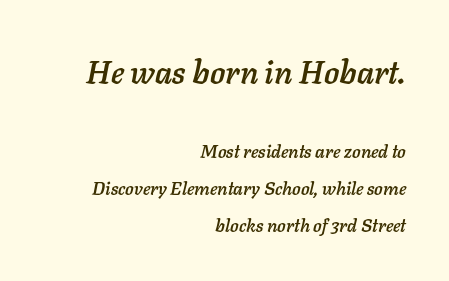
Look at the glyph heights: the upper group is clearly the bigger setting. Just letters on the line, the space beneath them empty. Spacing verdict: proportional, widths tailored to each character. The lines are spread far apart with generous leading. Notice how the stems are inclined rather than vertical — that's the hallmark of italics.
